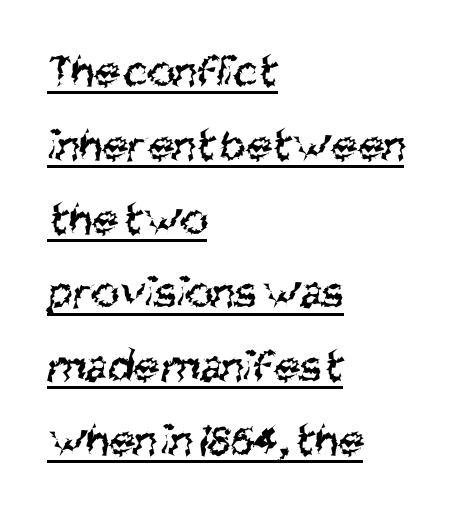
Line starts are locked; line ends wander. The face used here is proportionally spaced, like ordinary book or web type. The passage shown is typeset with a sans-serif family. This block has exactly the height ordinary leading produces.
